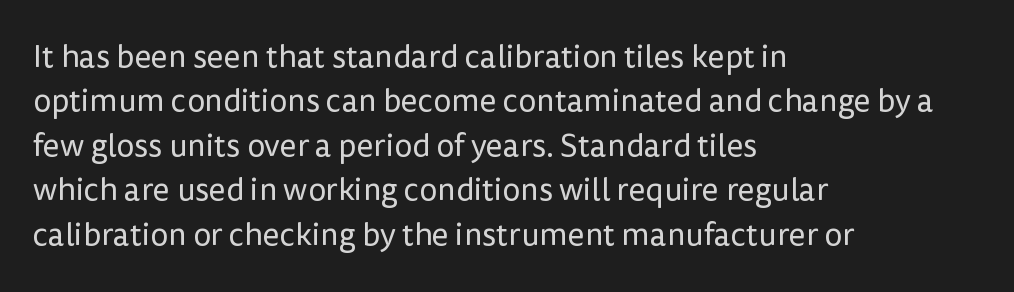
Q: Is the text bold? A: No.
Q: Is the text italic (slanted)? A: No, it is upright.
Q: Is the typeface a serif or a sans-serif typeface? A: Sans-serif.
Q: Is the text underlined? A: No.
Q: How is the paragraph aligned? A: Left-aligned.
Q: Is the spacing between letters normal or unusually wide? A: Normal.
Q: Is the spacing between lines tight, normal or loose? A: Normal.
Q: Width (condensed, normal, or wide)? A: Normal.
Q: Stroke contrast? A: Low.
Q: x-height? A: Medium.
Q: Monospaced? A: No.
